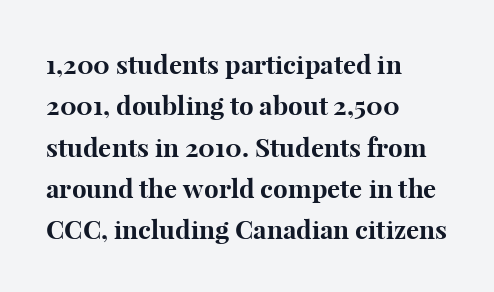
{"italic": "no", "bold": "yes", "underline": "no", "align": "left", "line_spacing": "normal", "line_spacing_ratio": 1.59, "letter_spacing": "normal", "letter_spacing_em": 0.0, "glyph_px": 26}
